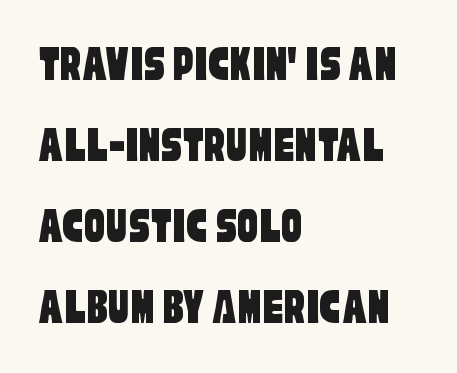
Regarding leading, the lines here are spaced in the standard way. Descenders hang freely into open space. A typesetter would call this proportional, since set widths differ per character. The letterforms sit shoulder to shoulder at normal distance. The paragraph has a hard left edge and a soft right edge. I'd call this a sans setting — the letters go barefoot.
